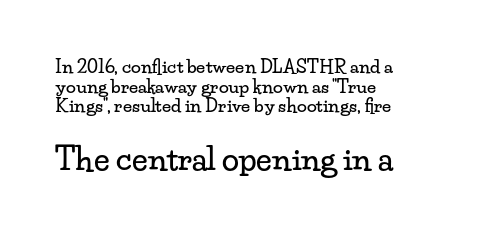
Q: Is the text italic (slanted)? A: No, it is upright.
Q: Is the typeface a serif or a sans-serif typeface? A: Serif.
Q: Is the text underlined? A: No.
Q: How is the paragraph aligned? A: Left-aligned.
Q: Is the spacing between letters normal or unusually wide? A: Normal.
Q: Is the spacing between lines tight, normal or loose? A: Tight.
Q: Which block of text is set in a larger size, the first (top) or the second (bottom)? A: The second (bottom) one.
Q: Width (condensed, normal, or wide)? A: Wide.
Q: Stroke contrast? A: Low.
Q: x-height? A: Small.
Q: Monospaced? A: No.
